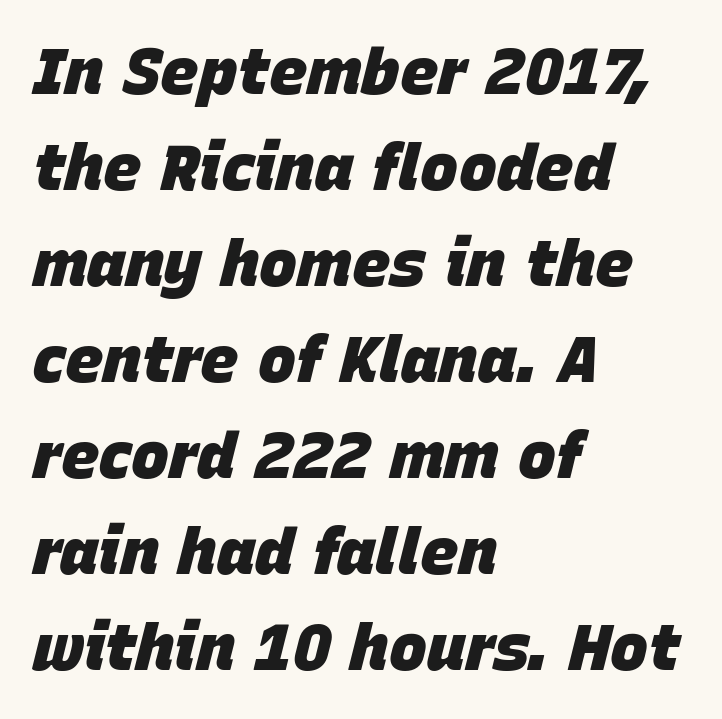
{"italic": "yes", "lean": "right", "slant_degrees": 15, "bold": "yes", "weight": "heavy", "width": "normal", "stroke_contrast": "low", "x_height": "large", "monospaced": "no", "underline": "no", "align": "left", "line_spacing": "normal", "line_spacing_ratio": 1.5, "letter_spacing": "normal", "letter_spacing_em": 0.0, "glyph_px": 64}
